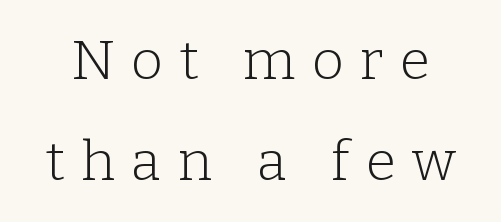
Q: Is the text bold? A: No.
Q: Is the text italic (slanted)? A: No, it is upright.
Q: Is the typeface a serif or a sans-serif typeface? A: Serif.
Q: Is the text underlined? A: No.
Q: Is the spacing between letters normal or unusually wide? A: Unusually wide.
Q: Width (condensed, normal, or wide)? A: Normal.
Q: Stroke contrast? A: Low.
Q: x-height? A: Medium.
Q: Monospaced? A: No.
